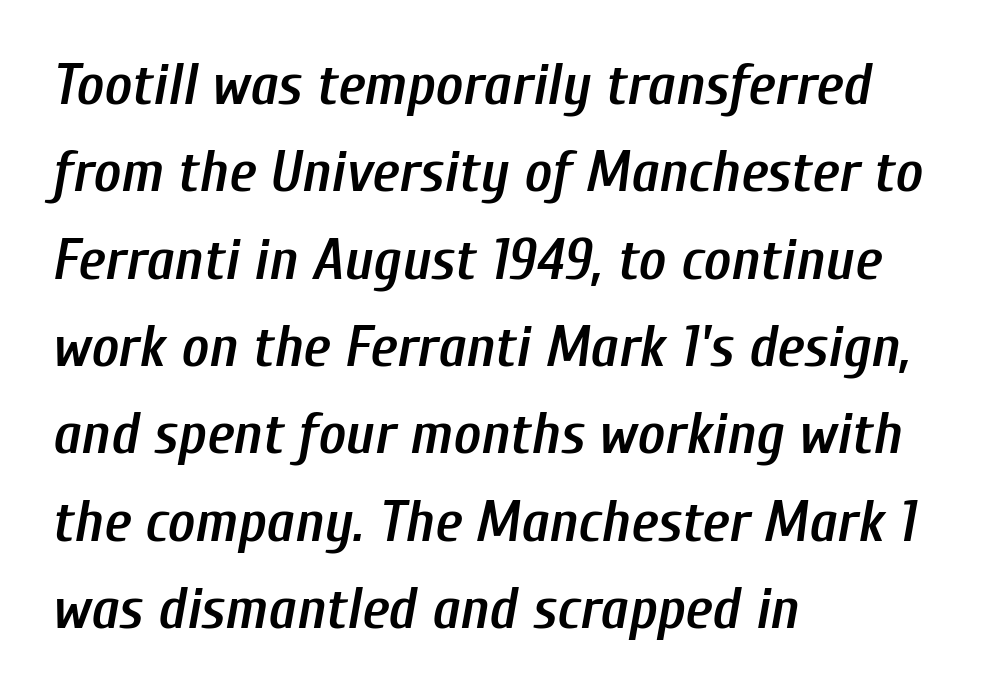
Q: Is the text bold? A: Semi-bold.
Q: Is the text italic (slanted)? A: Yes, it leans right by about 10 degrees.
Q: Is the text underlined? A: No.
Q: How is the paragraph aligned? A: Left-aligned.
Q: Is the spacing between letters normal or unusually wide? A: Normal.
Q: Is the spacing between lines tight, normal or loose? A: Normal.
Q: Width (condensed, normal, or wide)? A: Condensed.
Q: Stroke contrast? A: Low.
Q: x-height? A: Medium.
Q: Monospaced? A: No.
